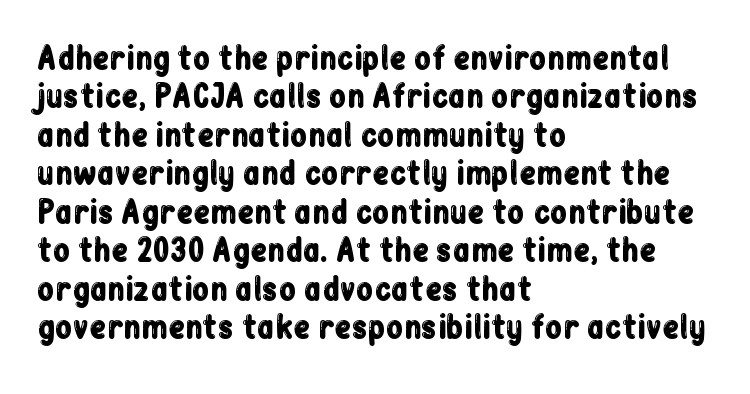
The letters carry no serifs — their stems end cleanly without finishing strokes. Descenders are the only things crossing below the line. The passage shown has conventional tracking throughout. The letters advance in unequal steps, a hallmark of proportional type.
